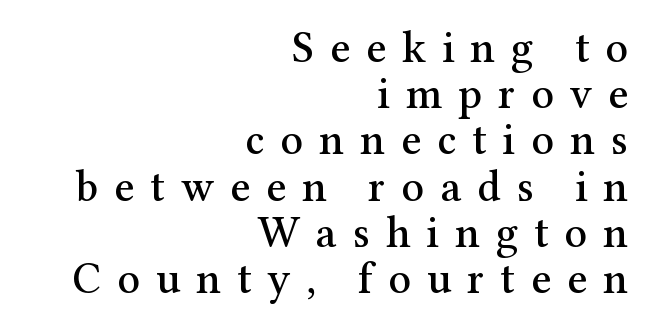
{"serif": "yes", "italic": "no", "width": "normal", "stroke_contrast": "medium", "x_height": "medium", "monospaced": "no", "underline": "no", "align": "right", "line_spacing": "tight", "line_spacing_ratio": 1.05, "letter_spacing": "wide", "letter_spacing_em": 0.36, "glyph_px": 44}
